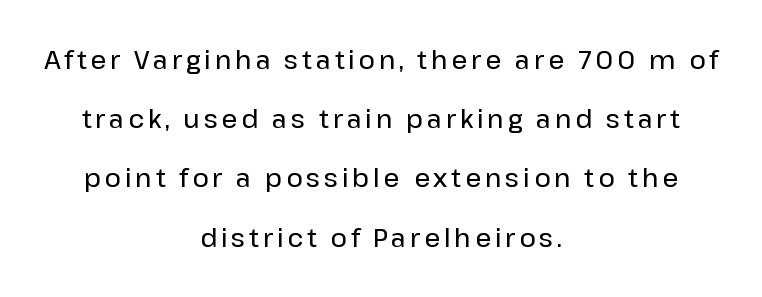
The image shows 25 px text type, upright; set centered, loose line spacing (2.37x), not underlined.
